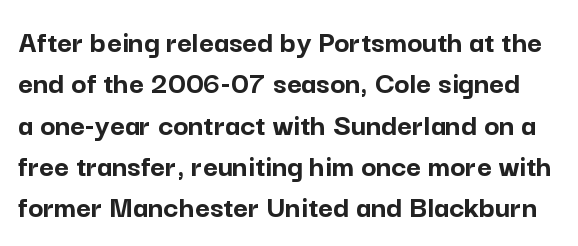
Are there feet on the stems? There aren't — it's a sans. This sample has the flowing, uneven cadence of proportional lettering. Compared with an ordinary text face, these strokes are far heavier — a full bold. In terms of letterspacing, this is plain default setting. Vertically, the passage feels balanced, rows spaced as you'd expect. This rendering features lettering with no underline.
